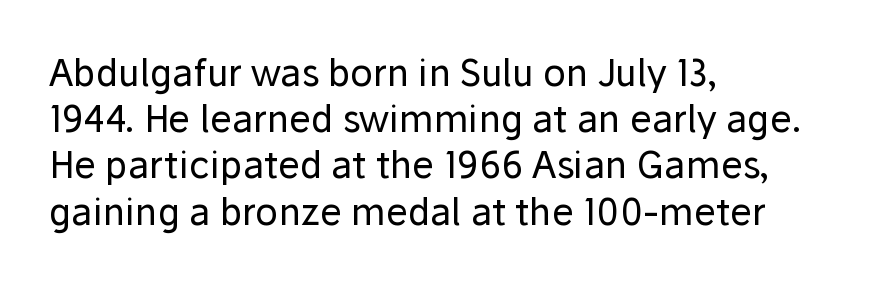
The image shows 37 px regular-weight sans-serif type, upright; set left-aligned, normal line spacing (1.25x), normal letter spacing, not underlined; low stroke contrast and a medium x-height.
